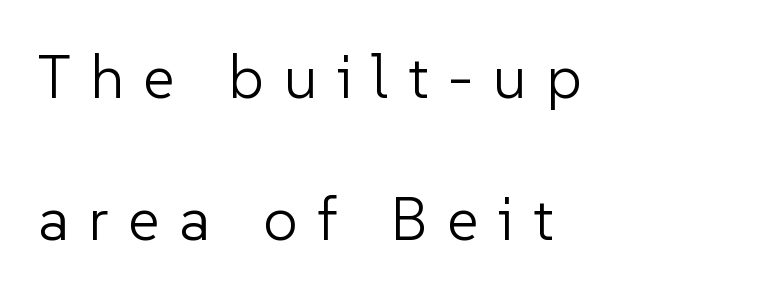
Q: Is the text bold? A: No.
Q: Is the text italic (slanted)? A: No, it is upright.
Q: Is the typeface a serif or a sans-serif typeface? A: Sans-serif.
Q: Is the text underlined? A: No.
Q: How is the paragraph aligned? A: Left-aligned.
Q: Is the spacing between letters normal or unusually wide? A: Unusually wide.
Q: Is the spacing between lines tight, normal or loose? A: Loose.
Q: Width (condensed, normal, or wide)? A: Normal.
Q: Stroke contrast? A: Low.
Q: x-height? A: Medium.
Q: Monospaced? A: No.
